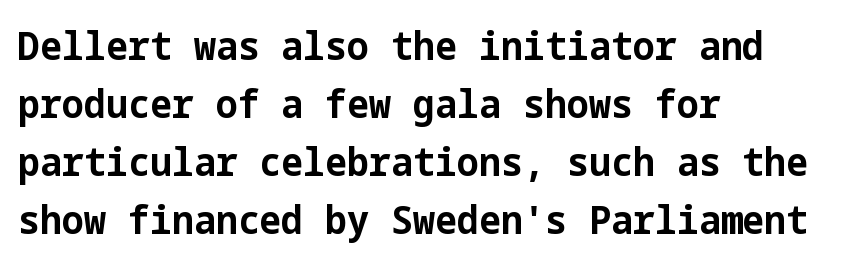
{"serif": "no", "italic": "no", "bold": "yes", "weight": "bold", "width": "normal", "stroke_contrast": "low", "x_height": "medium", "underline": "no", "align": "left", "line_spacing": "normal", "line_spacing_ratio": 1.49, "letter_spacing": "normal", "letter_spacing_em": 0.0, "glyph_px": 39}
